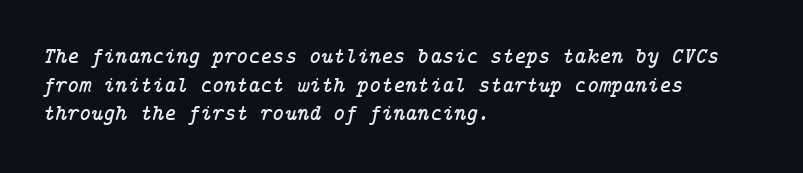
Check under the words: just untouched page. Compared with typical body copy, the letter spacing here is the same. Layout note: lines flush left. Quick note: italic.
